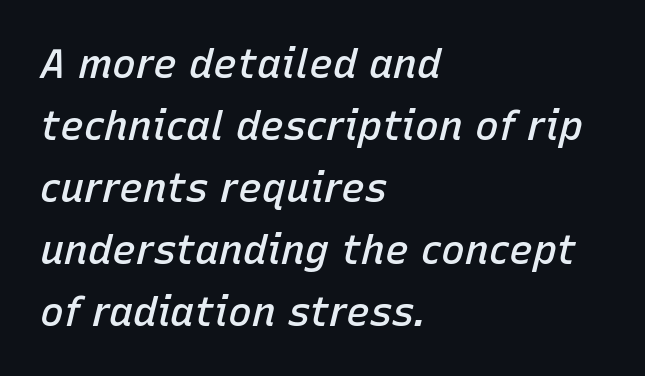
Q: Is the text bold? A: Semi-bold.
Q: Is the text italic (slanted)? A: Yes, it leans right by about 15 degrees.
Q: Is the text underlined? A: No.
Q: How is the paragraph aligned? A: Left-aligned.
Q: Is the spacing between letters normal or unusually wide? A: Normal.
Q: Is the spacing between lines tight, normal or loose? A: Normal.
Q: Width (condensed, normal, or wide)? A: Normal.
Q: Stroke contrast? A: Low.
Q: x-height? A: Medium.
Q: Monospaced? A: No.
